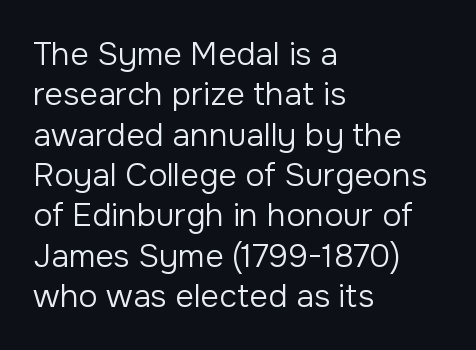
The image shows 32 px regular-weight sans-serif type, upright; set left-aligned, normal line spacing (1.26x), normal letter spacing, not underlined; low stroke contrast and a medium x-height.
